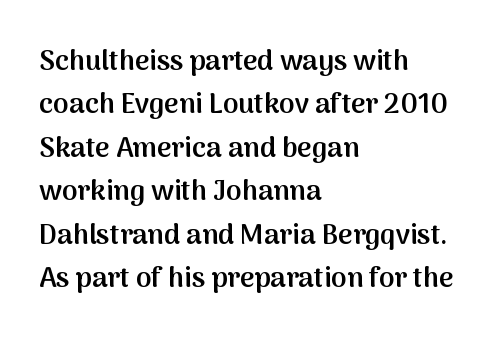
The image shows 28 px semibold sans-serif type, upright; set left-aligned, normal line spacing (1.55x), normal letter spacing, not underlined; medium stroke contrast and a medium x-height.
